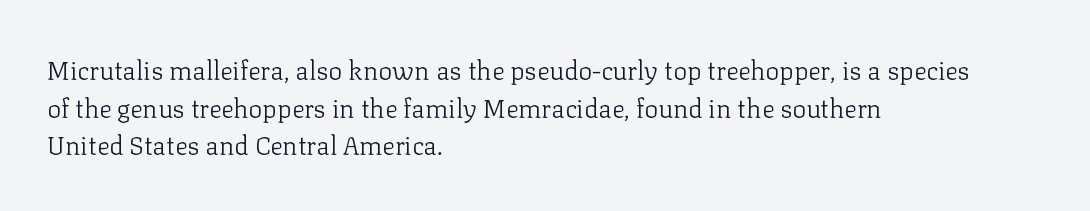
This sample is left-justified, so line endings fall wherever the words run out. Short note: letters normally spaced. These lines were composed using upright roman letters. Nothing heavy about these letters — not bold at all. The glyphs are unaccompanied by any horizontal stroke below them. Quick note: interline space is typical.
